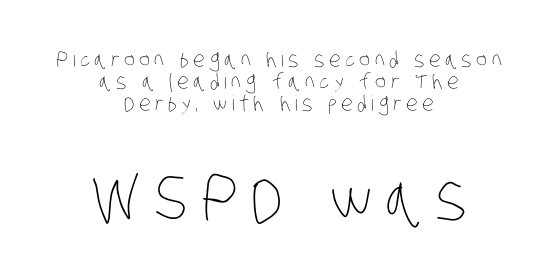
Vertically, the passage feels compressed, each row crowding the next. The tracking jumps out immediately: characters are airy and widely separated. Horizontal alignment here is central, giving a formal, balanced look. Here the designer chose a conventional face with non-uniform glyph widths.
